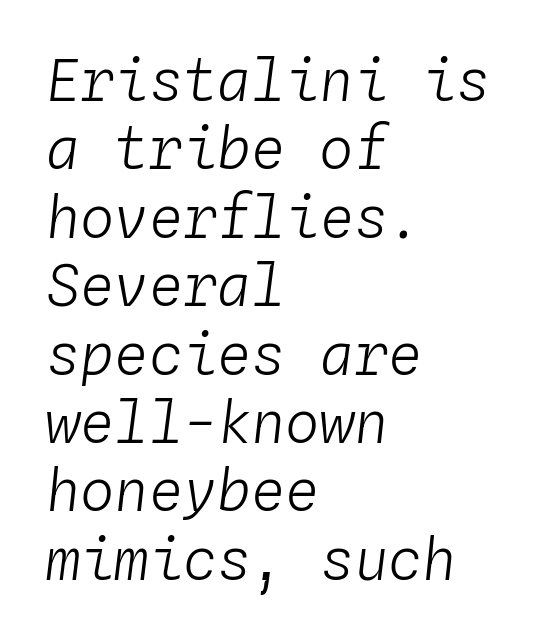
Spacing verdict: monospaced, one width for all characters. Nobody touched the tracking dial on this one. Alignment: flush left. Clear beneath every line of the passage. Weight class: somewhere from thin through regular.
